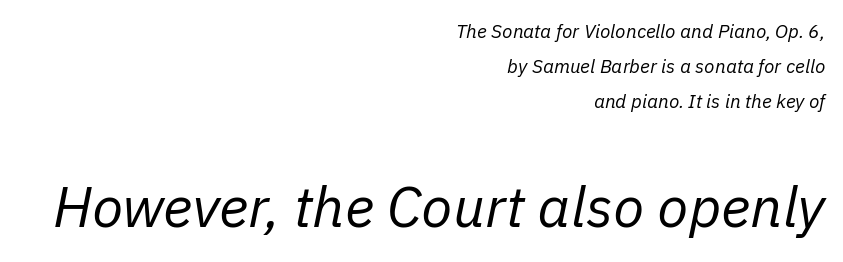
Q: Is the text bold? A: No.
Q: Is the text italic (slanted)? A: Yes, it leans right by about 11 degrees.
Q: Is the text underlined? A: No.
Q: How is the paragraph aligned? A: Right-aligned.
Q: Is the spacing between letters normal or unusually wide? A: Normal.
Q: Which block of text is set in a larger size, the first (top) or the second (bottom)? A: The second (bottom) one.
Q: Width (condensed, normal, or wide)? A: Normal.
Q: Stroke contrast? A: Low.
Q: x-height? A: Medium.
Q: Monospaced? A: No.
